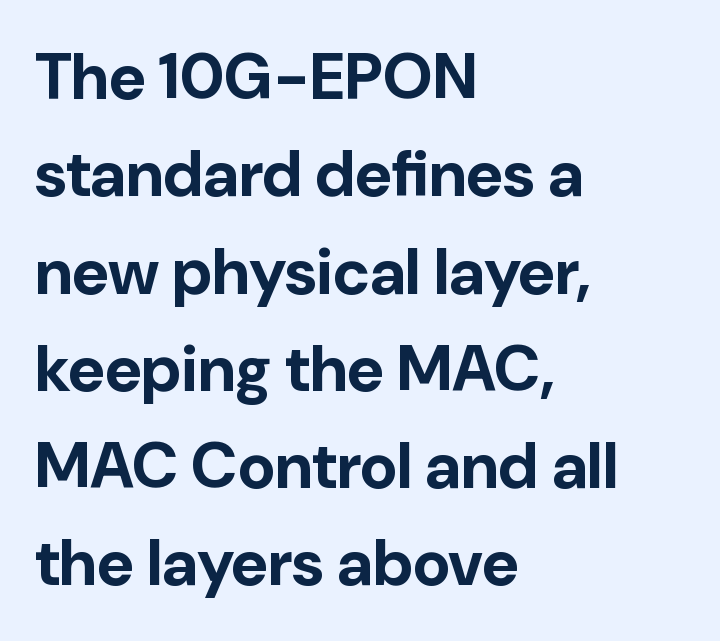
Q: Is the text bold? A: Yes.
Q: Is the text italic (slanted)? A: No, it is upright.
Q: Is the typeface a serif or a sans-serif typeface? A: Sans-serif.
Q: Is the text underlined? A: No.
Q: How is the paragraph aligned? A: Left-aligned.
Q: Is the spacing between letters normal or unusually wide? A: Normal.
Q: Is the spacing between lines tight, normal or loose? A: Normal.
Q: Width (condensed, normal, or wide)? A: Normal.
Q: Stroke contrast? A: Low.
Q: x-height? A: Medium.
Q: Monospaced? A: No.
